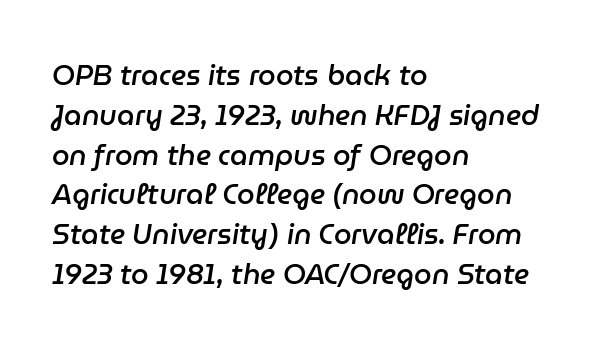
The letters are semibold — heavier than regular but short of a full bold. Check the space under the baseline: it is left empty. Do the characters align in a grid? No, the font is proportional. Nobody touched the tracking dial on this one. Rows of type keep a routine distance in the vertical direction.
